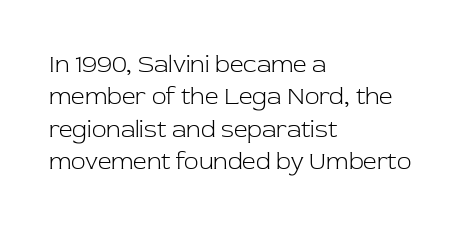
Q: Is the text bold? A: No.
Q: Is the text italic (slanted)? A: No, it is upright.
Q: Is the text underlined? A: No.
Q: How is the paragraph aligned? A: Left-aligned.
Q: Is the spacing between letters normal or unusually wide? A: Normal.
Q: Is the spacing between lines tight, normal or loose? A: Normal.
